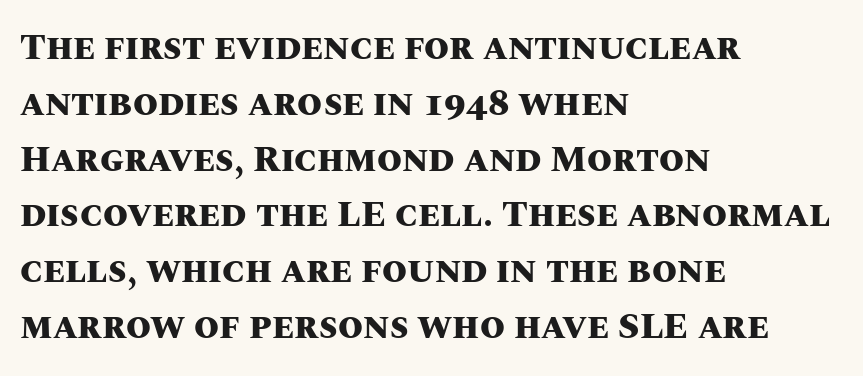
Compared with typical body copy, the letter spacing here is the same. Leading matches the norm, producing a regular column. Layout note: lines flush left. These lines carry a lot of weight — the face is fully bold. Plain, unruled lines of type. Tall strokes in this sample are plumb rather than angled.
